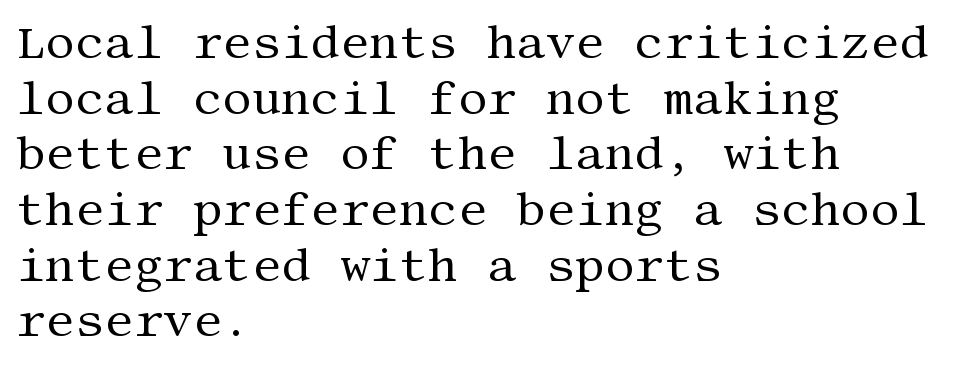
The image shows 46 px regular-weight serif type, upright; set left-aligned, line spacing 1.21x, normal letter spacing, not underlined; medium stroke contrast and a large x-height.
